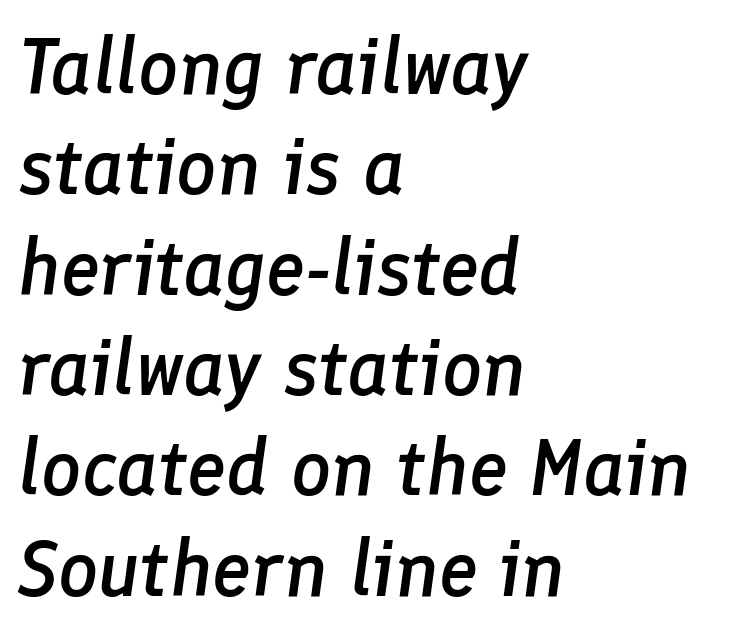
Q: Is the text bold? A: Semi-bold.
Q: Is the text italic (slanted)? A: Yes, it leans right by about 8 degrees.
Q: Is the text underlined? A: No.
Q: How is the paragraph aligned? A: Left-aligned.
Q: Is the spacing between letters normal or unusually wide? A: Normal.
Q: Is the spacing between lines tight, normal or loose? A: Normal.
Q: Width (condensed, normal, or wide)? A: Normal.
Q: Stroke contrast? A: Low.
Q: x-height? A: Medium.
Q: Monospaced? A: No.
